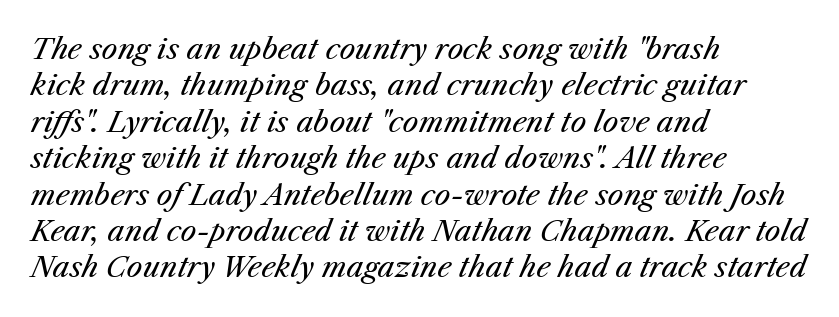
Q: Is the text bold? A: No.
Q: Is the text italic (slanted)? A: Yes, it leans right by about 25 degrees.
Q: Is the text underlined? A: No.
Q: How is the paragraph aligned? A: Left-aligned.
Q: Is the spacing between letters normal or unusually wide? A: Normal.
Q: Is the spacing between lines tight, normal or loose? A: Normal.
Q: Width (condensed, normal, or wide)? A: Normal.
Q: Stroke contrast? A: Medium.
Q: x-height? A: Medium.
Q: Monospaced? A: No.
